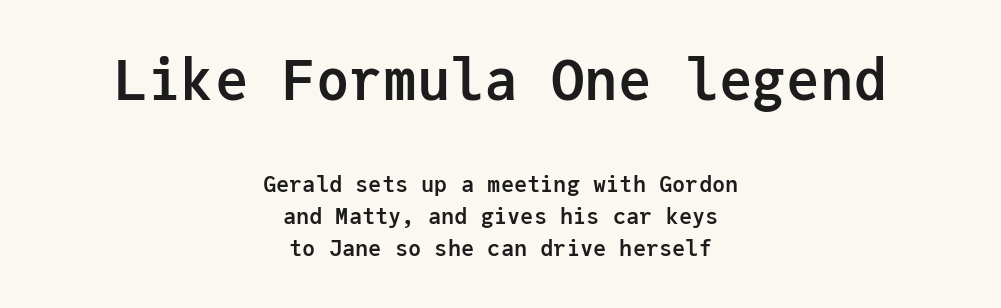
{"serif": "no", "italic": "no", "bold": "yes", "weight": "semibold", "width": "normal", "stroke_contrast": "low", "x_height": "medium", "monospaced": "yes", "underline": "no", "align": "center", "line_spacing": "normal", "line_spacing_ratio": 1.44, "letter_spacing": "normal", "letter_spacing_em": 0.0, "larger_block": "first", "size_ratio": 2.55, "glyph_px": 56}
